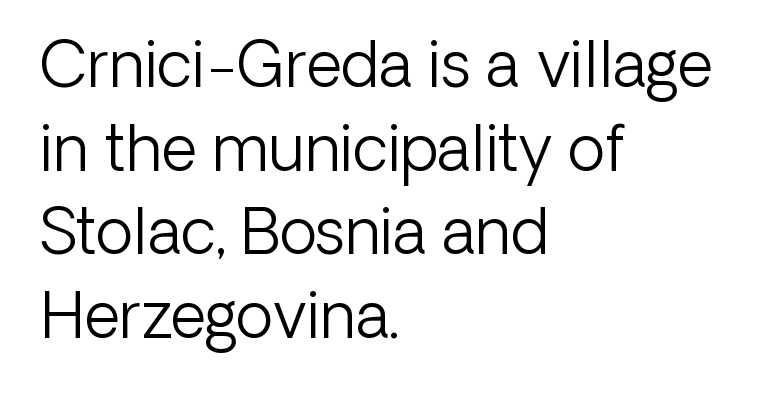
Q: Is the text bold? A: No.
Q: Is the text italic (slanted)? A: No, it is upright.
Q: Is the typeface a serif or a sans-serif typeface? A: Sans-serif.
Q: Is the text underlined? A: No.
Q: How is the paragraph aligned? A: Left-aligned.
Q: Is the spacing between letters normal or unusually wide? A: Normal.
Q: Is the spacing between lines tight, normal or loose? A: Normal.
Q: Width (condensed, normal, or wide)? A: Normal.
Q: Stroke contrast? A: Low.
Q: x-height? A: Medium.
Q: Monospaced? A: No.
